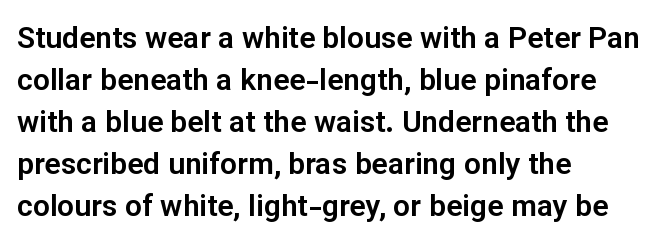
Q: Is the text italic (slanted)? A: No, it is upright.
Q: Is the typeface a serif or a sans-serif typeface? A: Sans-serif.
Q: Is the text underlined? A: No.
Q: How is the paragraph aligned? A: Left-aligned.
Q: Is the spacing between letters normal or unusually wide? A: Normal.
Q: Is the spacing between lines tight, normal or loose? A: Normal.
Q: Width (condensed, normal, or wide)? A: Normal.
Q: Stroke contrast? A: Low.
Q: x-height? A: Medium.
Q: Monospaced? A: No.
